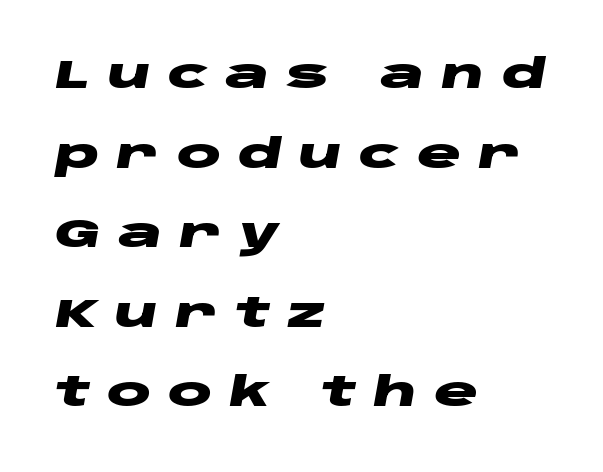
{"italic": "yes", "lean": "right", "slant_degrees": 10, "bold": "yes", "weight": "heavy", "width": "wide", "stroke_contrast": "low", "x_height": "large", "monospaced": "no", "underline": "no", "align": "left", "line_spacing": "loose", "line_spacing_ratio": 1.94, "letter_spacing": "wide", "letter_spacing_em": 0.41, "glyph_px": 41}
